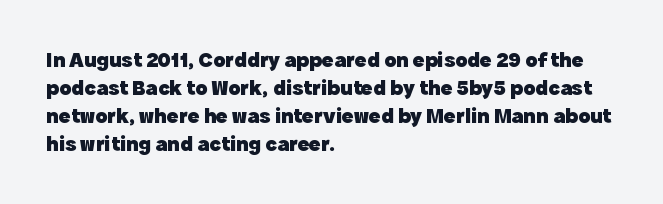
Q: Is the text bold? A: Yes.
Q: Is the text italic (slanted)? A: No, it is upright.
Q: Is the text underlined? A: No.
Q: How is the paragraph aligned? A: Left-aligned.
Q: Is the spacing between letters normal or unusually wide? A: Normal.
Q: Is the spacing between lines tight, normal or loose? A: Normal.
